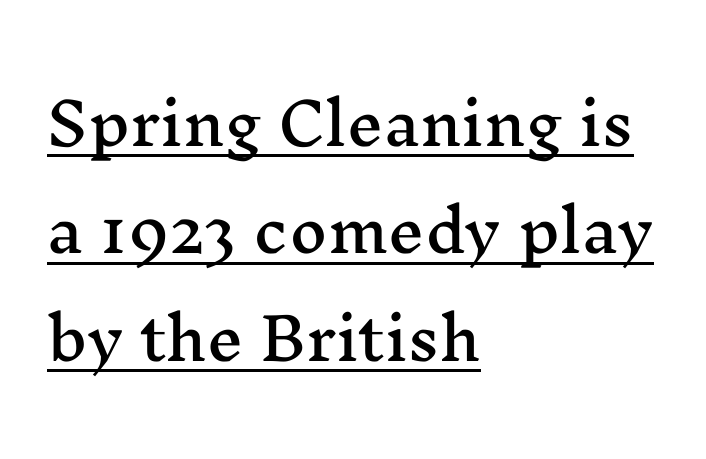
The image shows 58 px wide serif type, upright; set left-aligned, line spacing 1.85x, normal letter spacing, underlined; medium stroke contrast and a medium x-height.
